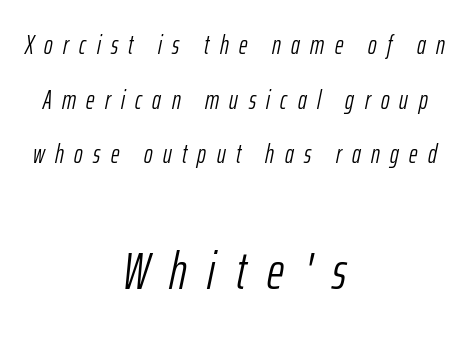
Q: Is the text bold? A: No.
Q: Is the text italic (slanted)? A: Yes, it leans right by about 12 degrees.
Q: Is the text underlined? A: No.
Q: How is the paragraph aligned? A: Centered.
Q: Is the spacing between letters normal or unusually wide? A: Unusually wide.
Q: Is the spacing between lines tight, normal or loose? A: Loose.
Q: Which block of text is set in a larger size, the first (top) or the second (bottom)? A: The second (bottom) one.
Q: Width (condensed, normal, or wide)? A: Condensed.
Q: Stroke contrast? A: Low.
Q: x-height? A: Medium.
Q: Monospaced? A: No.
